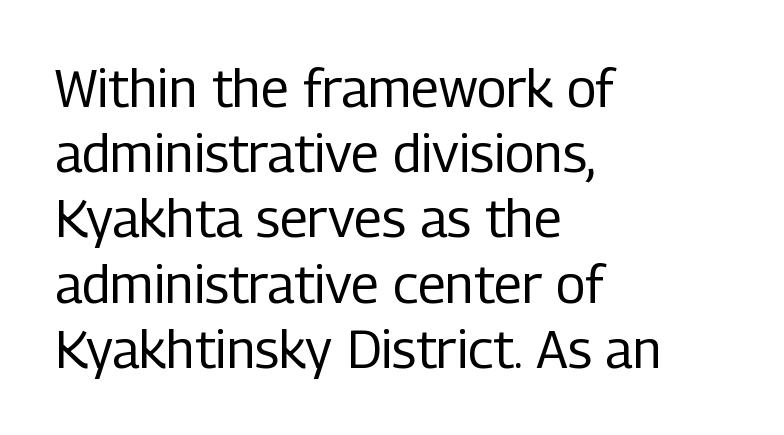
{"serif": "no", "italic": "no", "bold": "no", "weight": "regular", "width": "condensed", "stroke_contrast": "low", "x_height": "medium", "monospaced": "no", "underline": "no", "align": "left", "line_spacing_ratio": 1.23, "letter_spacing": "normal", "letter_spacing_em": 0.0, "glyph_px": 53}
